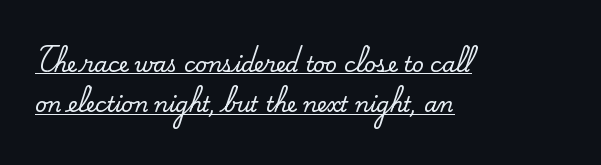
The image shows 21 px text type; set left-aligned, loose line spacing (1.91x), normal letter spacing, underlined.
